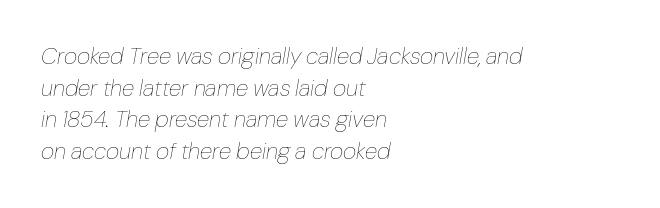
The image shows 23 px text type, italic (leaning right); set left-aligned, normal line spacing (1.37x), normal letter spacing, not underlined.
